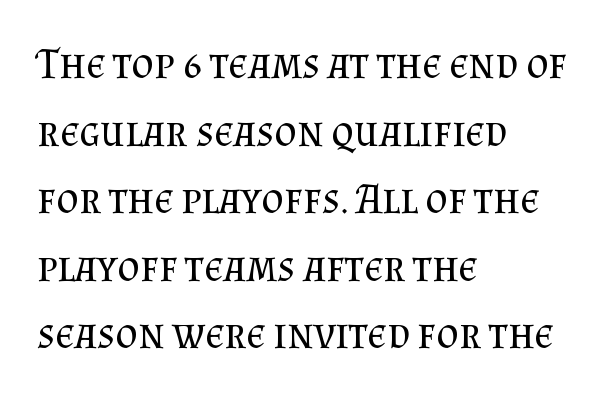
{"serif": "yes", "italic": "no", "bold": "no", "weight": "regular", "width": "normal", "stroke_contrast": "medium", "x_height": "small", "monospaced": "no", "underline": "no", "align": "left", "line_spacing": "normal", "line_spacing_ratio": 1.57, "letter_spacing": "normal", "letter_spacing_em": 0.0, "glyph_px": 43}
